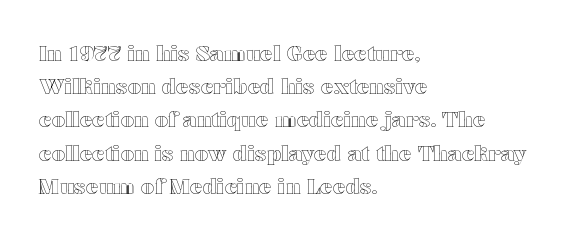
The image shows 21 px text type, upright; set left-aligned, normal line spacing (1.58x), normal letter spacing, not underlined.
